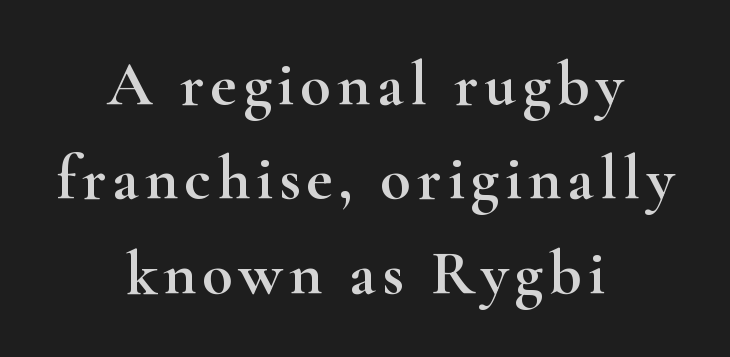
The image shows 63 px wide serif type, upright; set centered, normal line spacing (1.5x), not underlined; high stroke contrast and a small x-height.
